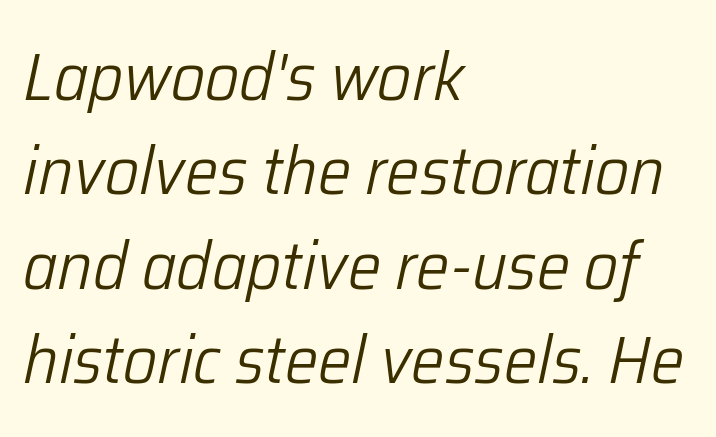
{"italic": "yes", "lean": "right", "slant_degrees": 12, "bold": "no", "weight": "light", "width": "normal", "stroke_contrast": "low", "x_height": "medium", "monospaced": "no", "underline": "no", "align": "left", "line_spacing": "normal", "line_spacing_ratio": 1.41, "letter_spacing": "normal", "letter_spacing_em": 0.0, "glyph_px": 67}
